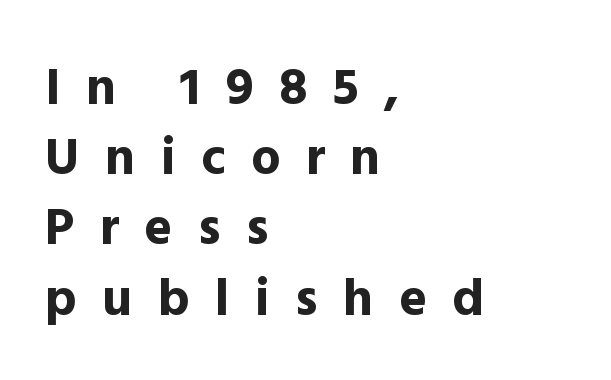
{"serif": "no", "italic": "no", "bold": "yes", "weight": "bold", "width": "normal", "x_height": "medium", "monospaced": "no", "underline": "no", "align": "left", "line_spacing": "normal", "line_spacing_ratio": 1.35, "letter_spacing": "wide", "letter_spacing_em": 0.49, "glyph_px": 52}
